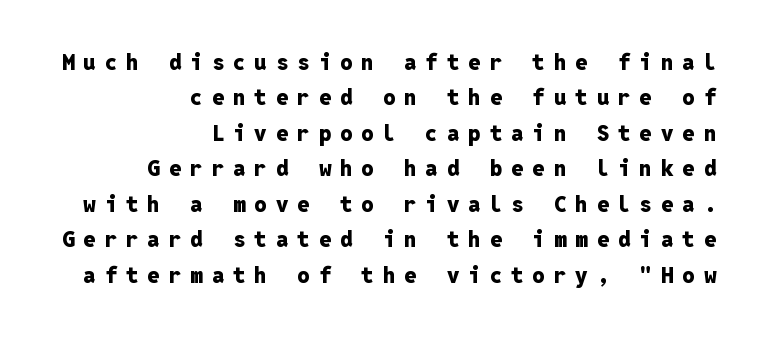
This rendering widens character spacing well past its baseline value. Posture: upright roman. The designer left line spacing at the default. Decoration check: the copy has no underline.
